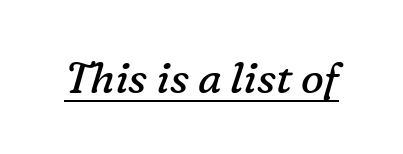
{"serif": "yes", "italic": "yes", "lean": "right", "slant_degrees": 16, "bold": "no", "weight": "regular", "width": "normal", "stroke_contrast": "low", "x_height": "medium", "monospaced": "no", "underline": "yes", "letter_spacing": "normal", "letter_spacing_em": 0.0, "glyph_px": 43}
